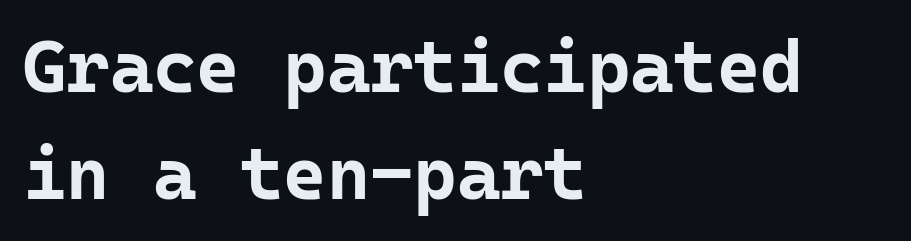
Q: Is the text bold? A: Yes.
Q: Is the text italic (slanted)? A: No, it is upright.
Q: Is the typeface a serif or a sans-serif typeface? A: Sans-serif.
Q: Is the text underlined? A: No.
Q: How is the paragraph aligned? A: Left-aligned.
Q: Is the spacing between letters normal or unusually wide? A: Normal.
Q: Is the spacing between lines tight, normal or loose? A: Normal.
Q: Width (condensed, normal, or wide)? A: Normal.
Q: Stroke contrast? A: Low.
Q: x-height? A: Medium.
Q: Monospaced? A: Yes.
